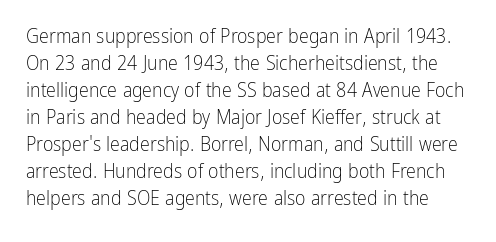
Q: Is the text bold? A: No.
Q: Is the text italic (slanted)? A: No, it is upright.
Q: Is the text underlined? A: No.
Q: Is the spacing between letters normal or unusually wide? A: Normal.
Q: Is the spacing between lines tight, normal or loose? A: Normal.
